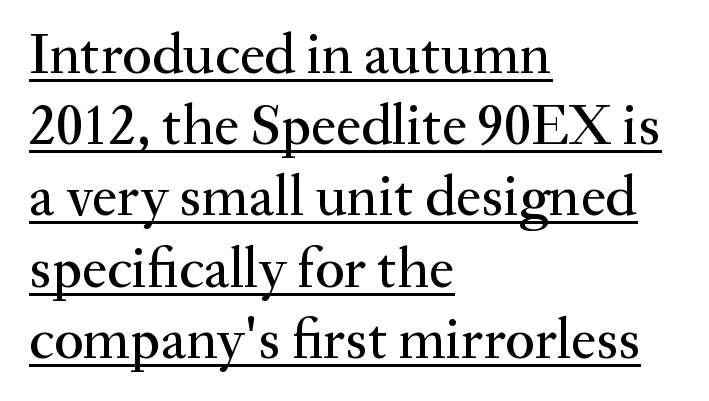
Where is the straight margin? On the left. Regarding leading, the lines here are spaced in the standard way. The sample's only ornament is a line tracing under the words. Serifs: yes, visible at the terminals of the letterforms. Character widths vary here, with narrow letters taking less room than wide ones. No italicization has been applied; the sample stays upright.
